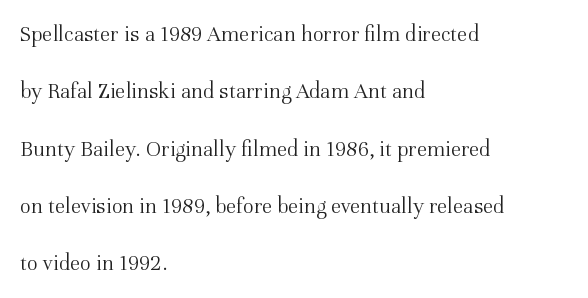
Q: Is the text bold? A: No.
Q: Is the text italic (slanted)? A: No, it is upright.
Q: Is the text underlined? A: No.
Q: How is the paragraph aligned? A: Left-aligned.
Q: Is the spacing between letters normal or unusually wide? A: Normal.
Q: Is the spacing between lines tight, normal or loose? A: Loose.
